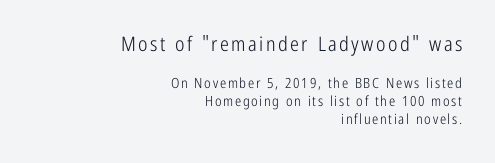
{"italic": "no", "bold": "no", "underline": "no", "align": "right", "line_spacing": "normal", "line_spacing_ratio": 1.29, "larger_block": "first", "size_ratio": 1.43, "glyph_px": 20}
